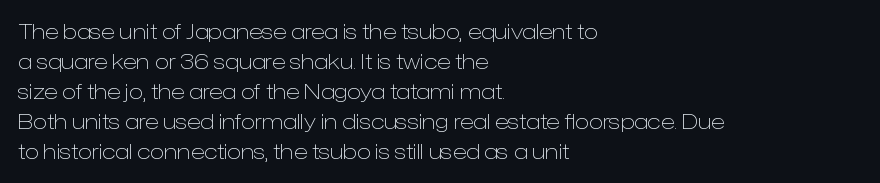
{"italic": "no", "bold": "no", "underline": "no", "align": "left", "line_spacing": "normal", "line_spacing_ratio": 1.43, "letter_spacing": "normal", "letter_spacing_em": 0.0, "glyph_px": 21}
